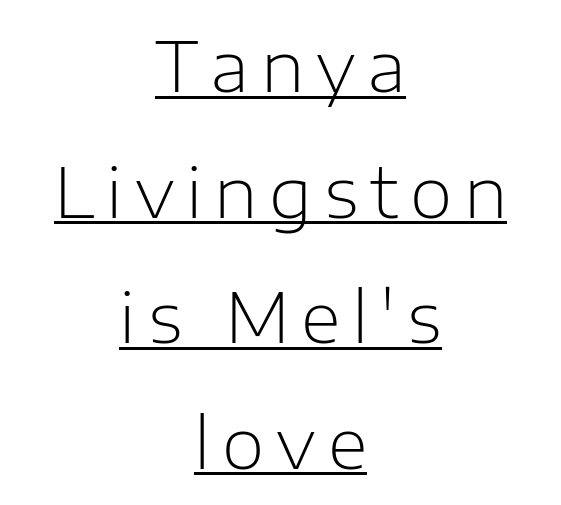
Q: Is the text bold? A: No.
Q: Is the text italic (slanted)? A: No, it is upright.
Q: Is the typeface a serif or a sans-serif typeface? A: Sans-serif.
Q: Is the text underlined? A: Yes.
Q: How is the paragraph aligned? A: Centered.
Q: Width (condensed, normal, or wide)? A: Normal.
Q: Stroke contrast? A: Low.
Q: x-height? A: Medium.
Q: Monospaced? A: No.
